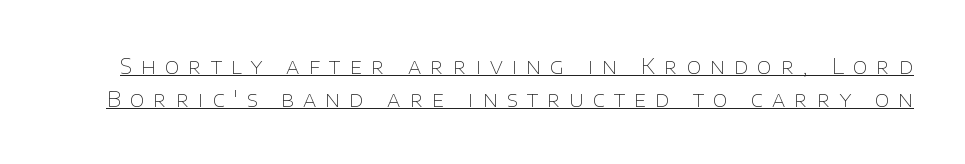
{"italic": "no", "bold": "no", "underline": "yes", "line_spacing": "normal", "line_spacing_ratio": 1.57, "letter_spacing": "wide", "letter_spacing_em": 0.43, "glyph_px": 21}
